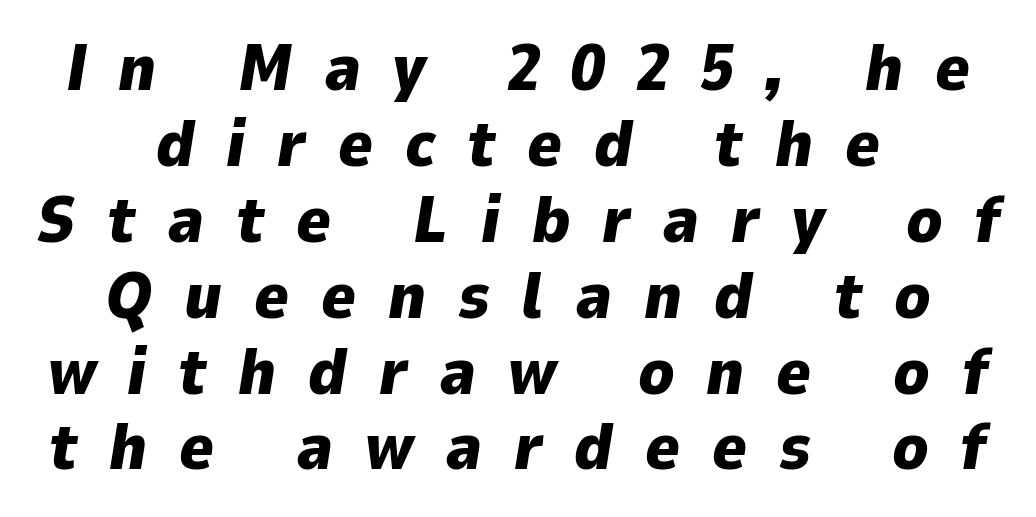
The image shows 66 px heavy type, italic (leaning right); set centered, tight line spacing (1.15x), unusually wide letter spacing (+0.48 em), not underlined; low stroke contrast and a medium x-height.
